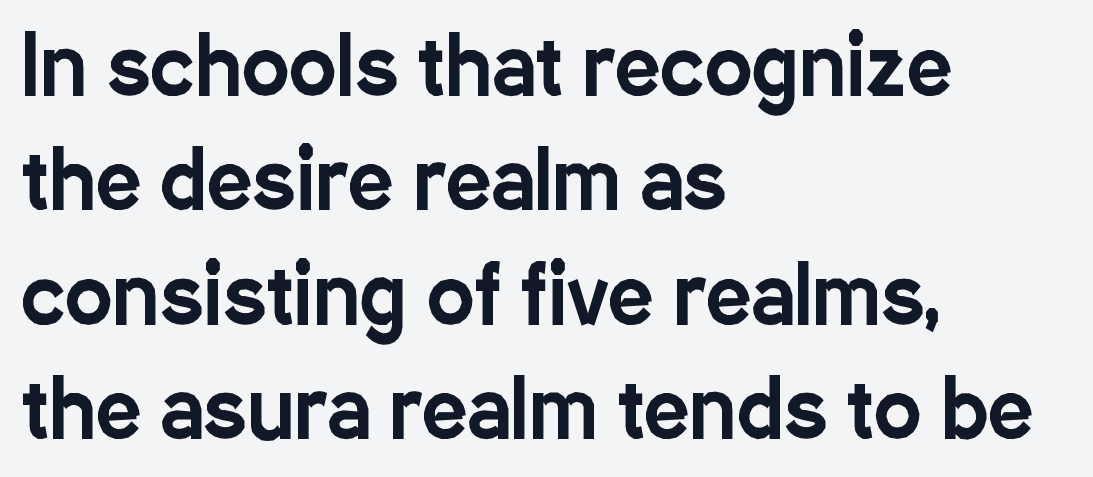
Descenders are the only things crossing below the line. This block has exactly the height ordinary leading produces. Note the varied advance widths — an 'i' is clearly narrower than an 'm'. Compared with a centered layout, this one pins lines to the left instead.
